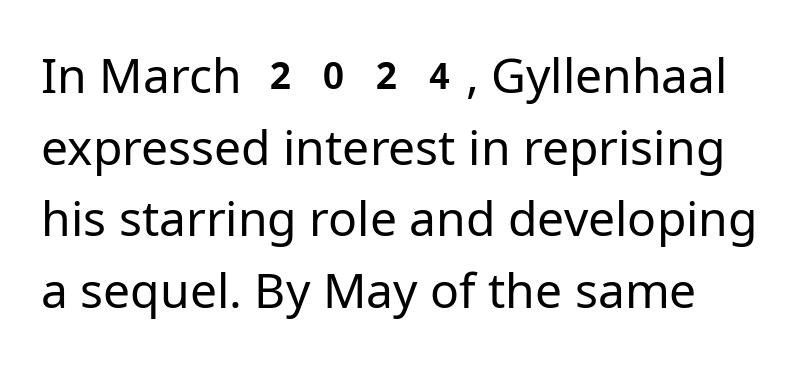
The image shows 48 px regular-weight sans-serif type, upright; set normal line spacing (1.49x), normal letter spacing, not underlined; low stroke contrast and a medium x-height.
